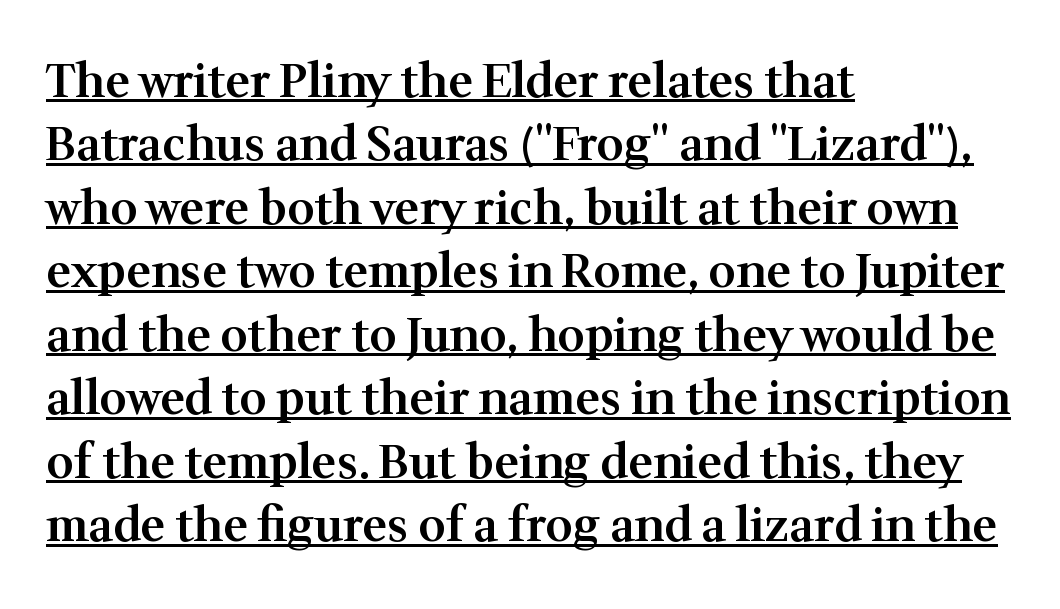
{"serif": "yes", "italic": "no", "bold": "semi", "weight": "semibold", "width": "normal", "stroke_contrast": "medium", "x_height": "medium", "monospaced": "no", "underline": "yes", "align": "left", "line_spacing": "normal", "line_spacing_ratio": 1.35, "letter_spacing": "normal", "letter_spacing_em": 0.0, "glyph_px": 47}
